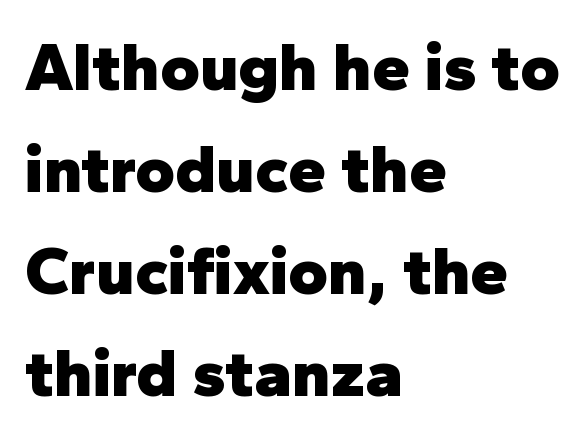
The image shows 68 px heavy sans-serif type, upright; set left-aligned, normal line spacing (1.5x), normal letter spacing, not underlined; low stroke contrast and a medium x-height.
